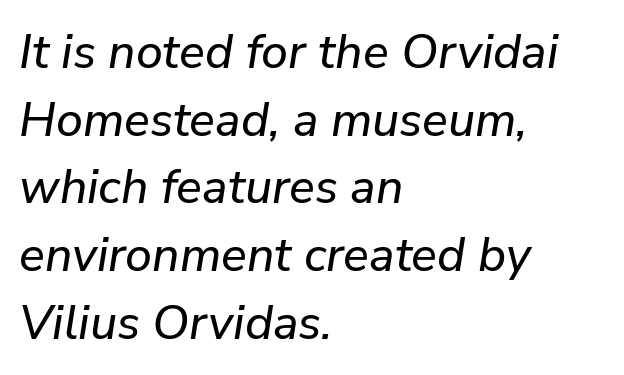
The image shows 48 px text type, italic (leaning right); set left-aligned, normal line spacing (1.41x), normal letter spacing, not underlined; low stroke contrast and a medium x-height.
